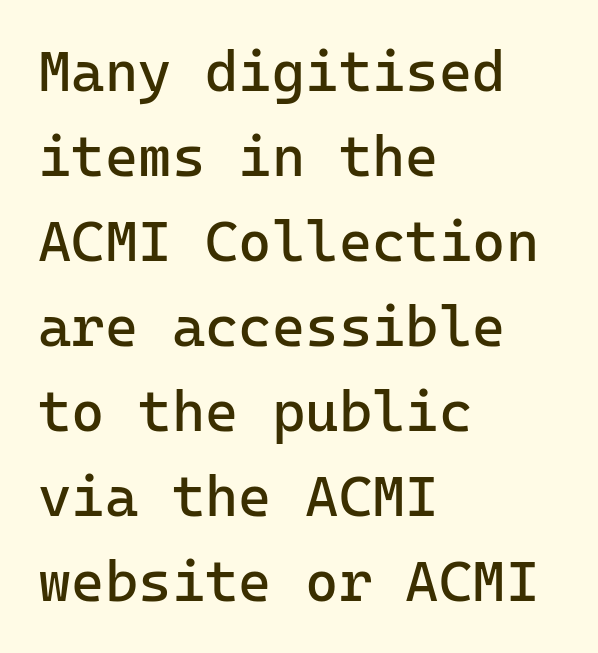
Q: Is the text bold? A: No.
Q: Is the text italic (slanted)? A: No, it is upright.
Q: Is the typeface a serif or a sans-serif typeface? A: Sans-serif.
Q: Is the text underlined? A: No.
Q: How is the paragraph aligned? A: Left-aligned.
Q: Is the spacing between letters normal or unusually wide? A: Normal.
Q: Is the spacing between lines tight, normal or loose? A: Normal.
Q: Width (condensed, normal, or wide)? A: Normal.
Q: Stroke contrast? A: Low.
Q: x-height? A: Medium.
Q: Monospaced? A: Yes.
